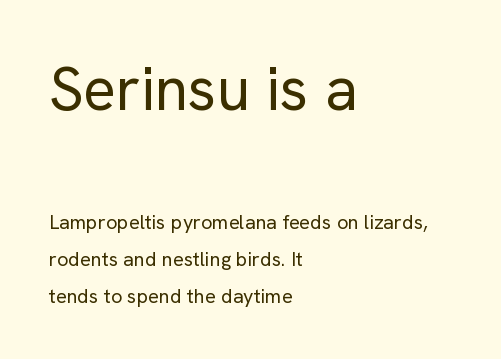
Q: Is the text bold? A: No.
Q: Is the text italic (slanted)? A: No, it is upright.
Q: Is the typeface a serif or a sans-serif typeface? A: Sans-serif.
Q: Is the text underlined? A: No.
Q: How is the paragraph aligned? A: Left-aligned.
Q: Is the spacing between letters normal or unusually wide? A: Normal.
Q: Which block of text is set in a larger size, the first (top) or the second (bottom)? A: The first (top) one.
Q: Width (condensed, normal, or wide)? A: Normal.
Q: Stroke contrast? A: Low.
Q: x-height? A: Medium.
Q: Monospaced? A: No.
